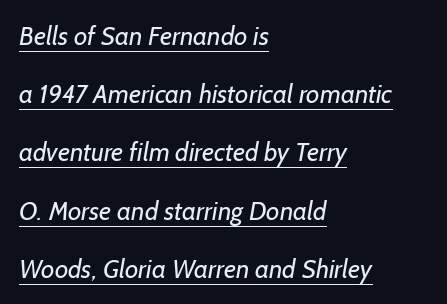
{"bold": "no", "underline": "yes", "align": "left", "line_spacing": "loose", "line_spacing_ratio": 2.24, "letter_spacing": "normal", "letter_spacing_em": 0.0, "glyph_px": 26}
